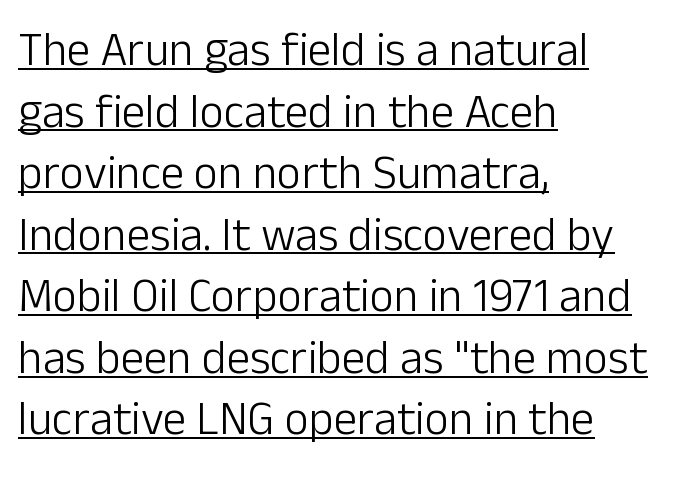
Q: Is the text bold? A: No.
Q: Is the text italic (slanted)? A: No, it is upright.
Q: Is the typeface a serif or a sans-serif typeface? A: Sans-serif.
Q: Is the text underlined? A: Yes.
Q: How is the paragraph aligned? A: Left-aligned.
Q: Is the spacing between letters normal or unusually wide? A: Normal.
Q: Is the spacing between lines tight, normal or loose? A: Normal.
Q: Width (condensed, normal, or wide)? A: Normal.
Q: Stroke contrast? A: Low.
Q: x-height? A: Medium.
Q: Monospaced? A: No.
